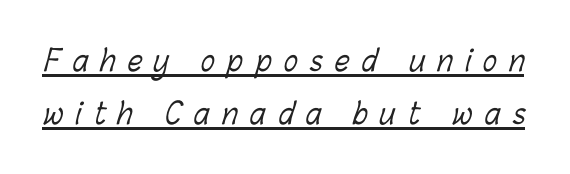
Here the glyphs are tracked loosely, breaking word shapes into spaced letters. The letters look calm and open, with moderate or lighter stems. You could not count columns in this text — the font is proportionally spaced. The glyphs are accompanied by a horizontal stroke just below them.
